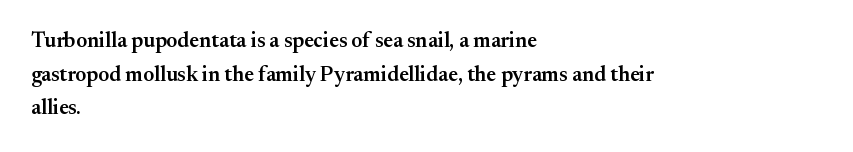
{"italic": "no", "bold": "semi", "underline": "no", "align": "left", "line_spacing": "normal", "line_spacing_ratio": 1.6, "letter_spacing": "normal", "letter_spacing_em": 0.0, "glyph_px": 21}
